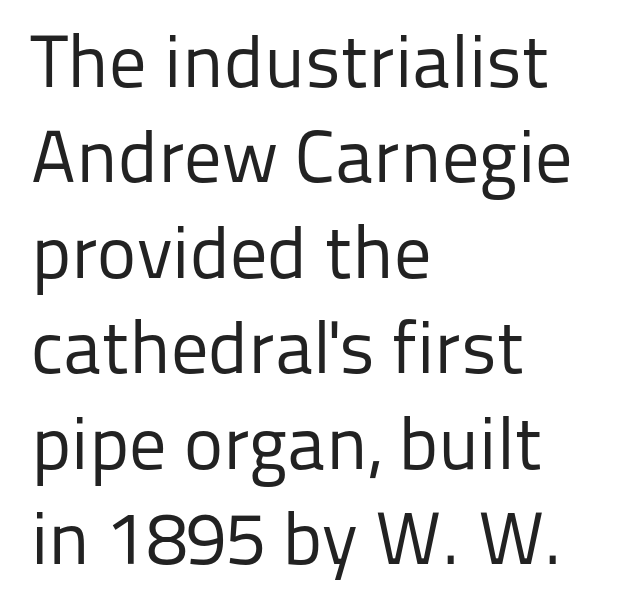
The image shows 74 px regular-weight sans-serif type, upright; set left-aligned, normal line spacing (1.29x), normal letter spacing, not underlined; low stroke contrast and a medium x-height.
